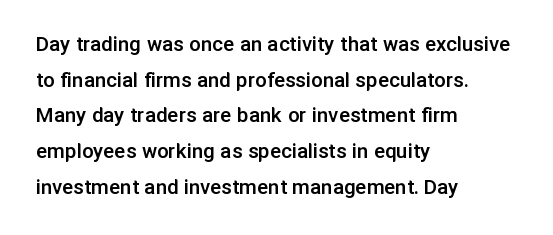
The image shows 23 px text type, upright; set left-aligned, normal line spacing (1.55x), normal letter spacing, not underlined.
